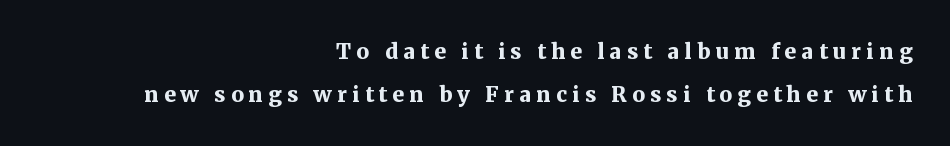
The image shows 21 px bold type, upright; set right-aligned, loose line spacing (2.04x), unusually wide letter spacing (+0.25 em), not underlined.
